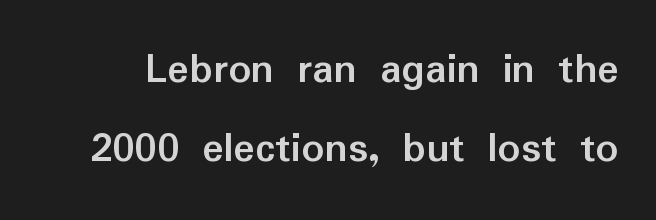
{"serif": "no", "italic": "no", "bold": "yes", "weight": "semibold", "width": "normal", "stroke_contrast": "low", "x_height": "medium", "monospaced": "no", "underline": "no", "line_spacing_ratio": 1.75, "letter_spacing": "normal", "letter_spacing_em": 0.0, "glyph_px": 45}
